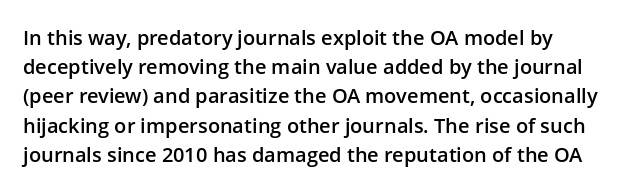
{"italic": "no", "bold": "semi", "underline": "no", "align": "left", "line_spacing": "normal", "line_spacing_ratio": 1.46, "letter_spacing": "normal", "letter_spacing_em": 0.0, "glyph_px": 20}
